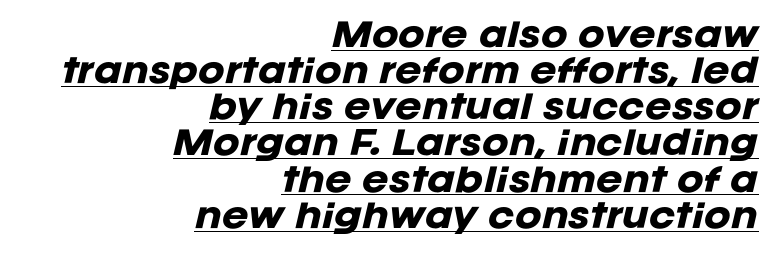
Q: Is the text bold? A: Yes.
Q: Is the text italic (slanted)? A: Yes, it leans right by about 12 degrees.
Q: Is the text underlined? A: Yes.
Q: How is the paragraph aligned? A: Right-aligned.
Q: Is the spacing between letters normal or unusually wide? A: Normal.
Q: Is the spacing between lines tight, normal or loose? A: Tight.
Q: Width (condensed, normal, or wide)? A: Normal.
Q: Stroke contrast? A: Low.
Q: x-height? A: Large.
Q: Monospaced? A: No.
